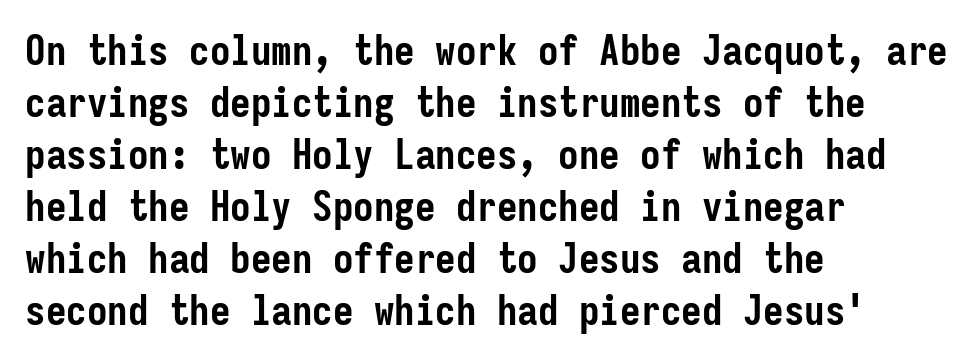
Type without underlining. Posture: vertical. A typesetter would call this leading conventional body-copy spacing. Its strokes are broad and dark, the hallmark of bold type. The line texture is even and compact thanks to regular tracking.
